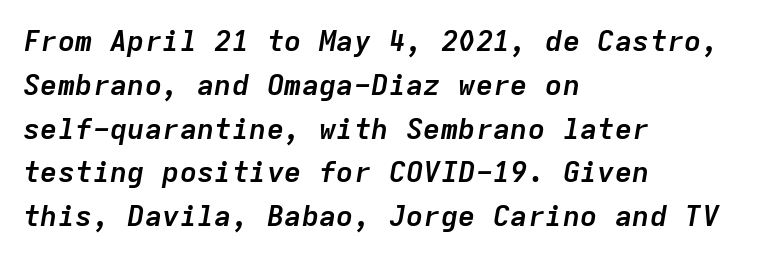
Q: Is the text bold? A: Yes.
Q: Is the text italic (slanted)? A: Yes, it leans right by about 9 degrees.
Q: Is the text underlined? A: No.
Q: How is the paragraph aligned? A: Left-aligned.
Q: Is the spacing between letters normal or unusually wide? A: Normal.
Q: Is the spacing between lines tight, normal or loose? A: Normal.
Q: Width (condensed, normal, or wide)? A: Normal.
Q: Stroke contrast? A: Low.
Q: x-height? A: Medium.
Q: Monospaced? A: Yes.
